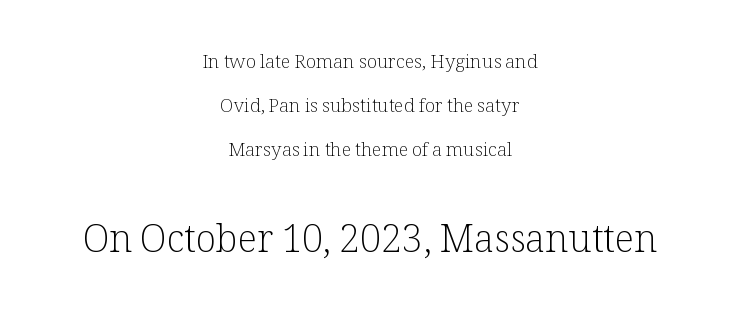
The image shows 38 px light serif type, upright; set centered, loose line spacing (2.31x), normal letter spacing, not underlined; the second (bottom) block is 2.0x larger; low stroke contrast and a medium x-height.
